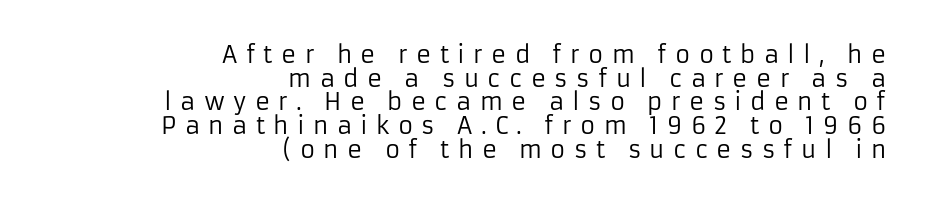
Q: Is the text bold? A: No.
Q: Is the text italic (slanted)? A: No, it is upright.
Q: Is the text underlined? A: No.
Q: How is the paragraph aligned? A: Right-aligned.
Q: Is the spacing between letters normal or unusually wide? A: Unusually wide.
Q: Is the spacing between lines tight, normal or loose? A: Tight.
